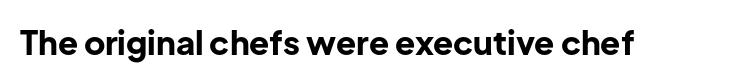
You'd pick this weight for a headline — it's a proper bold. I'd call this a sans setting — the letters go barefoot. The area under the type is left untouched. Spacing verdict: proportional, widths tailored to each character. The line texture is even and compact thanks to regular tracking. These lines were composed using upright roman letters.
